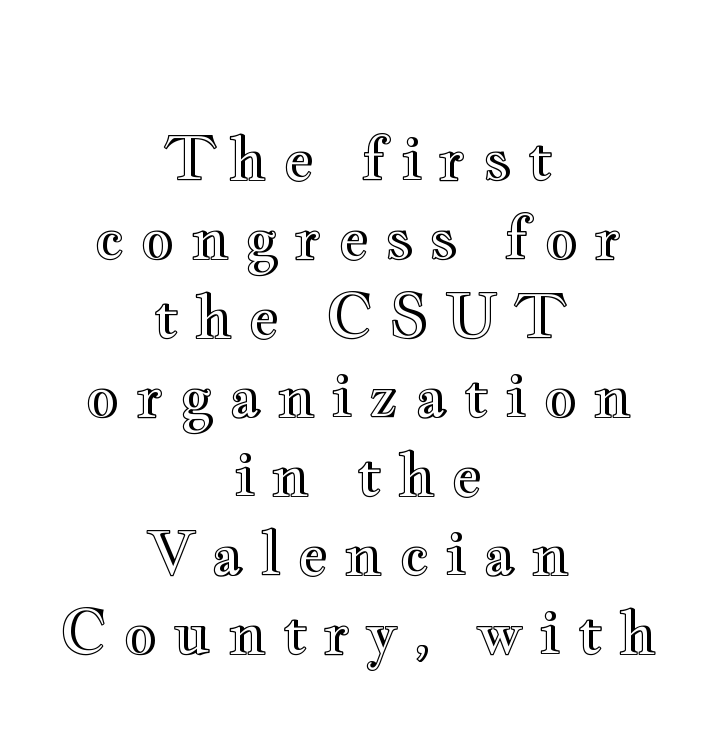
This sample has the flowing, uneven cadence of proportional lettering. Centered paragraph, ragged on both sides. Horizontal bands of white between lines are of average thickness. Glyph-to-glyph distance is far greater than everyday printed text.
